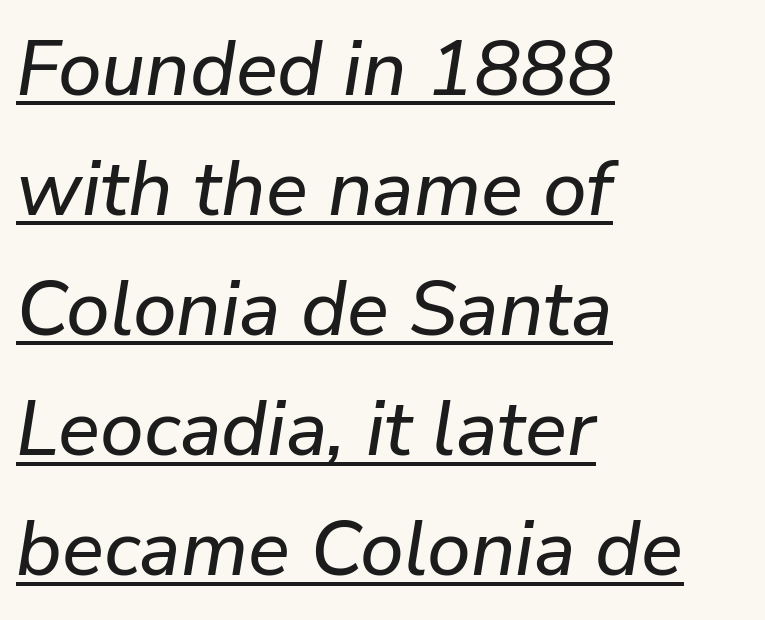
Tracking here is standard; glyphs follow each other at the usual distance. This block has exactly the height ordinary leading produces. Has an underline been added? It has. Is the type slanted? Yes — the strokes lean at a clear angle. Every row of glyphs begins at an identical x-position on the left.
